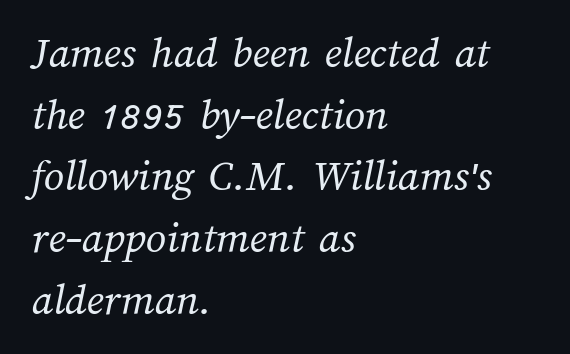
The image shows 45 px regular-weight type; set left-aligned, normal line spacing (1.37x), normal letter spacing, not underlined; medium stroke contrast and a medium x-height.
